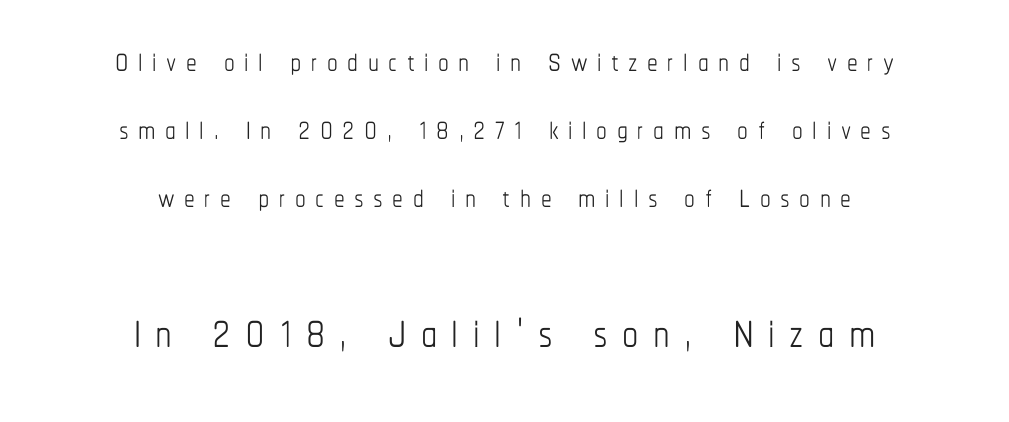
Leftover space on each line is divided equally before and after the words. Tracking here is generous; glyphs stand well apart from one another. The rendering uses a moderate line-height, typical for paragraphs. Here the designer chose a conventional face with non-uniform glyph widths. Which of the two is more prominent by size? The second, at the bottom. A typesetter would mark this as roman, not italic.
